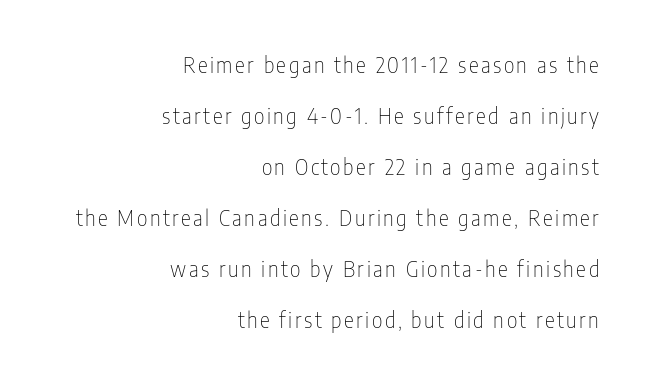
The image shows 21 px text type, upright; set right-aligned, loose line spacing (2.43x), not underlined.
